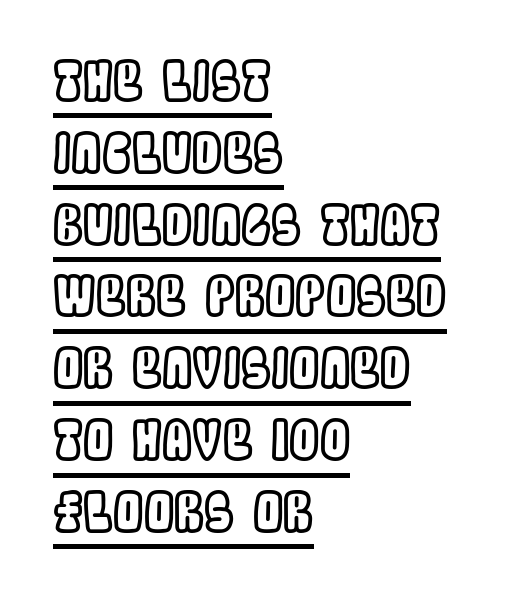
The image shows 54 px condensed type, upright; set left-aligned, normal line spacing (1.33x), normal letter spacing, underlined; a large x-height.
